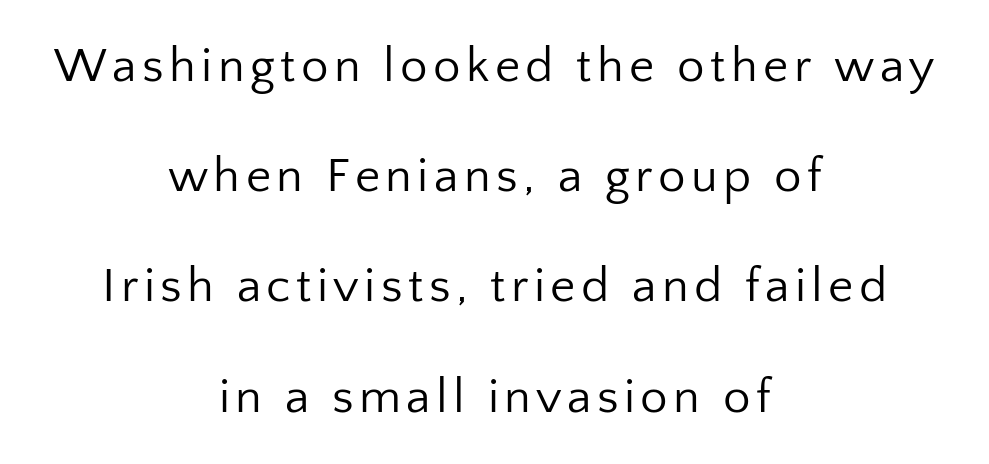
{"serif": "no", "italic": "no", "bold": "no", "weight": "regular", "width": "normal", "stroke_contrast": "low", "x_height": "medium", "monospaced": "no", "underline": "no", "align": "center", "line_spacing": "loose", "line_spacing_ratio": 2.25, "glyph_px": 49}
